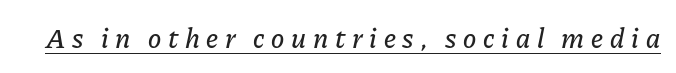
{"italic": "yes", "lean": "right", "slant_degrees": 11, "width": "normal", "stroke_contrast": "low", "x_height": "medium", "monospaced": "no", "underline": "yes", "letter_spacing": "wide", "letter_spacing_em": 0.24, "glyph_px": 28}
